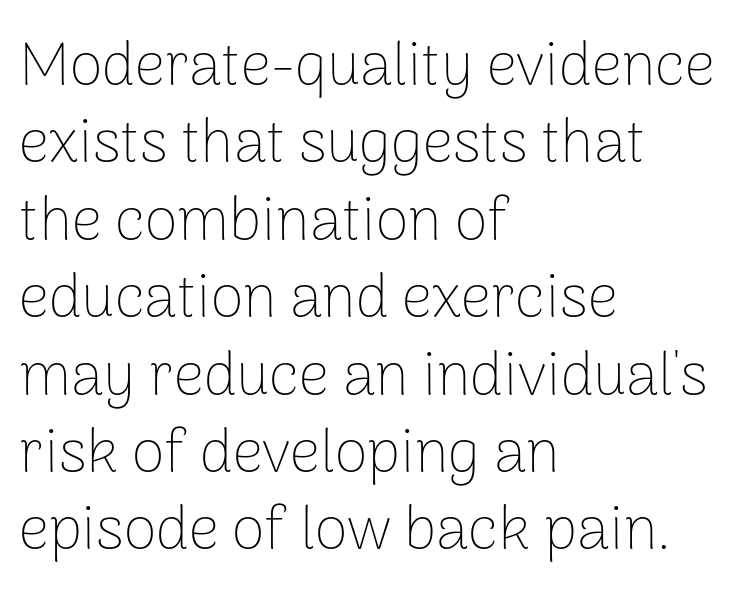
Q: Is the text bold? A: No.
Q: Is the text italic (slanted)? A: No, it is upright.
Q: Is the typeface a serif or a sans-serif typeface? A: Sans-serif.
Q: Is the text underlined? A: No.
Q: How is the paragraph aligned? A: Left-aligned.
Q: Is the spacing between letters normal or unusually wide? A: Normal.
Q: Is the spacing between lines tight, normal or loose? A: Normal.
Q: Width (condensed, normal, or wide)? A: Normal.
Q: Stroke contrast? A: Low.
Q: x-height? A: Medium.
Q: Monospaced? A: No.
